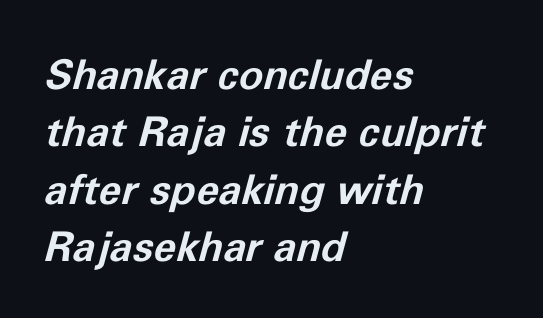
The string is rendered with underlining switched off. A normal amount of white space separates one row of letters from the next. The letterforms sit shoulder to shoulder at normal distance. The characters look thick and weighty, a clear bold.
